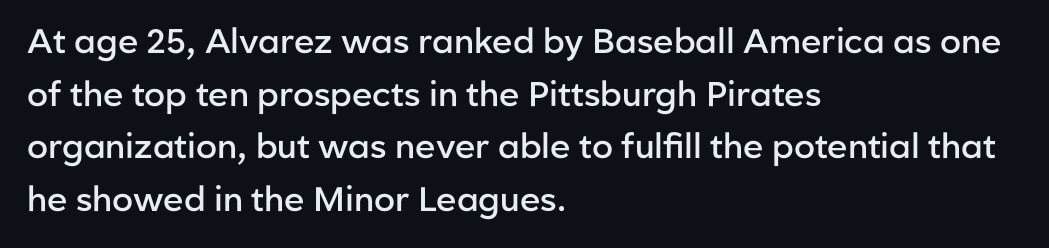
Varying glyph widths throughout — classic text-font behaviour. The glyphs in this specimen are sans serif. Designer's note — italics off, roman on. Typographic density is moderately raised because the face is semibold.
